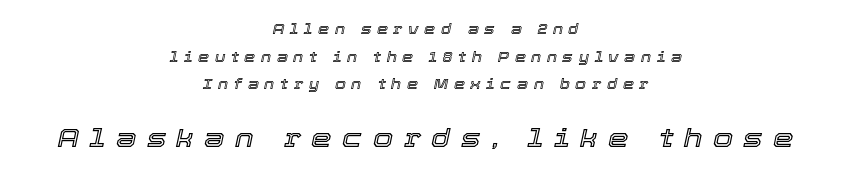
{"italic": "yes", "lean": "right", "slant_degrees": 12, "underline": "no", "align": "center", "line_spacing": "loose", "line_spacing_ratio": 1.98, "letter_spacing": "wide", "letter_spacing_em": 0.4, "larger_block": "second", "size_ratio": 1.86, "glyph_px": 26}
